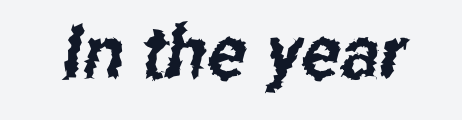
The image shows 73 px condensed sans-serif type; set normal letter spacing, not underlined; low stroke contrast and a medium x-height.
